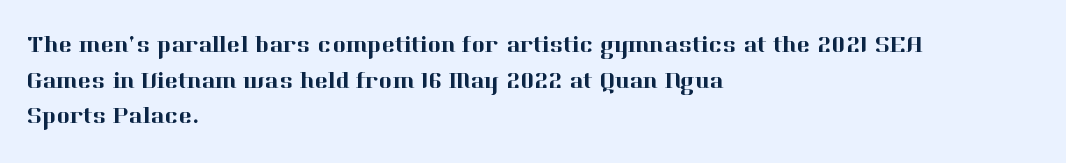
The image shows 23 px text type, upright; set left-aligned, normal line spacing (1.55x), normal letter spacing, not underlined.
